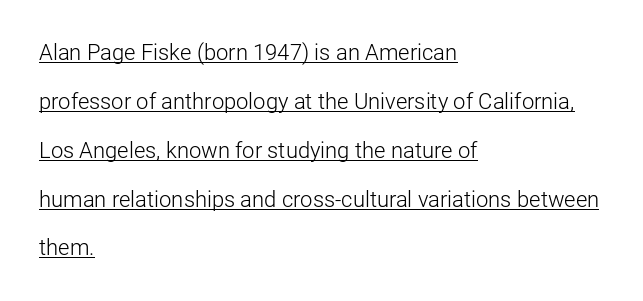
{"italic": "no", "bold": "no", "underline": "yes", "align": "left", "line_spacing": "loose", "line_spacing_ratio": 2.22, "letter_spacing": "normal", "letter_spacing_em": 0.0, "glyph_px": 22}
